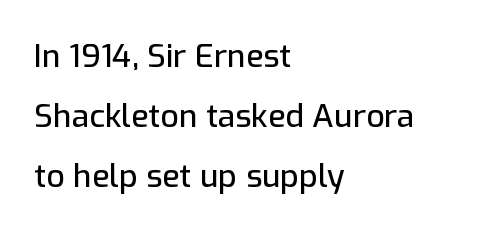
{"serif": "no", "italic": "no", "width": "normal", "stroke_contrast": "low", "x_height": "medium", "monospaced": "no", "underline": "no", "align": "left", "line_spacing_ratio": 1.87, "letter_spacing": "normal", "letter_spacing_em": 0.0, "glyph_px": 32}
